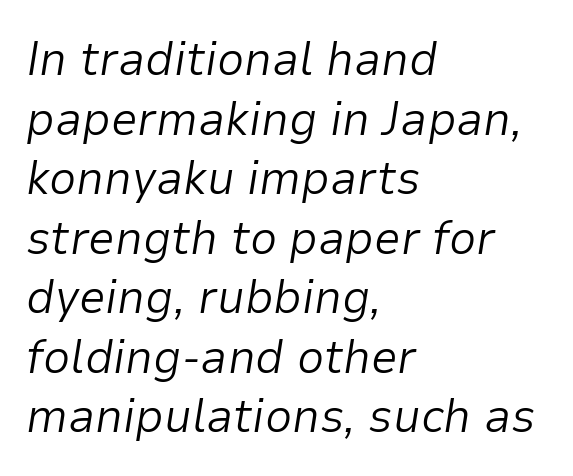
The image shows 48 px light type, italic (leaning right); set left-aligned, line spacing 1.24x, normal letter spacing, not underlined; low stroke contrast and a medium x-height.
